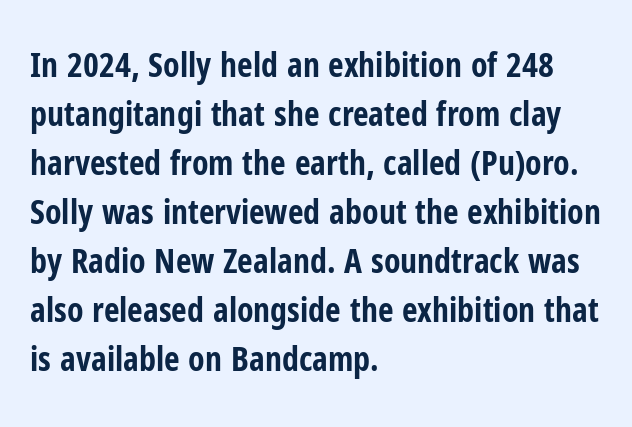
Q: Is the text bold? A: Yes.
Q: Is the text italic (slanted)? A: No, it is upright.
Q: Is the typeface a serif or a sans-serif typeface? A: Sans-serif.
Q: Is the text underlined? A: No.
Q: How is the paragraph aligned? A: Left-aligned.
Q: Is the spacing between letters normal or unusually wide? A: Normal.
Q: Is the spacing between lines tight, normal or loose? A: Normal.
Q: Width (condensed, normal, or wide)? A: Condensed.
Q: Stroke contrast? A: Low.
Q: x-height? A: Medium.
Q: Monospaced? A: No.
